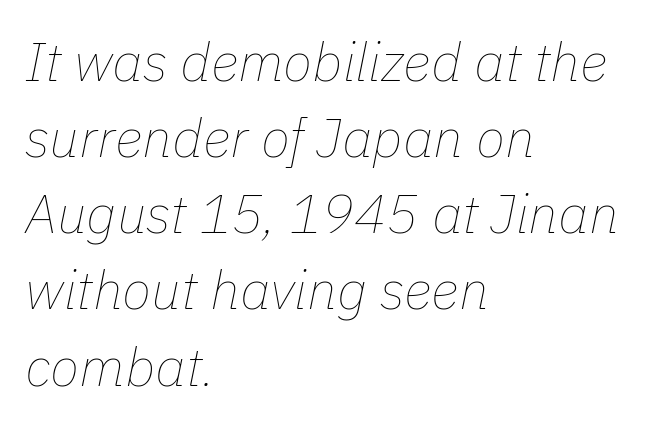
Normally led — the rows are evenly, conventionally spaced. The characters are drawn with everyday or finer stroke widths. Does extra space separate the letters? No, they use regular spacing. The face used here is proportionally spaced, like ordinary book or web type. Designer's note — italics engaged.
